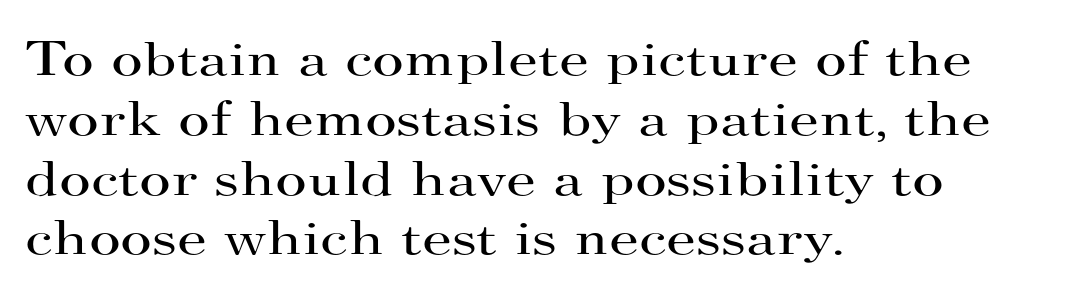
The image shows 49 px regular-weight, wide serif type, upright; set left-aligned, line spacing 1.22x, normal letter spacing, not underlined; high stroke contrast and a small x-height.
